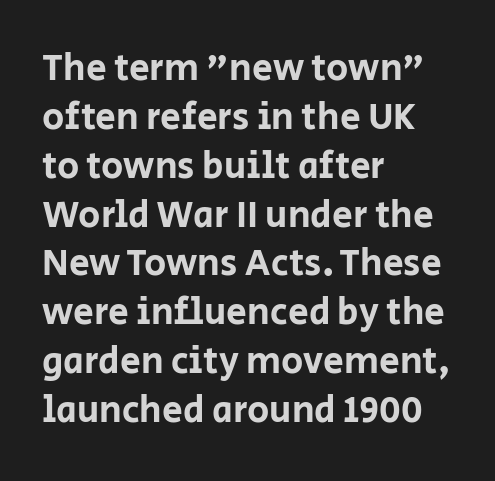
{"serif": "no", "italic": "no", "width": "normal", "stroke_contrast": "low", "x_height": "large", "monospaced": "no", "underline": "no", "align": "left", "line_spacing": "normal", "line_spacing_ratio": 1.32, "letter_spacing": "normal", "letter_spacing_em": 0.0, "glyph_px": 37}
